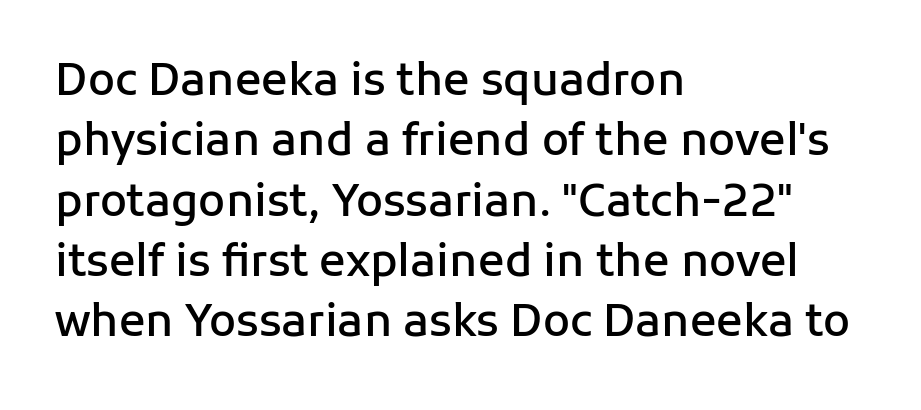
Q: Is the text bold? A: Semi-bold.
Q: Is the text italic (slanted)? A: No, it is upright.
Q: Is the typeface a serif or a sans-serif typeface? A: Sans-serif.
Q: Is the text underlined? A: No.
Q: How is the paragraph aligned? A: Left-aligned.
Q: Is the spacing between letters normal or unusually wide? A: Normal.
Q: Is the spacing between lines tight, normal or loose? A: Normal.
Q: Width (condensed, normal, or wide)? A: Normal.
Q: Stroke contrast? A: Low.
Q: x-height? A: Medium.
Q: Monospaced? A: No.
